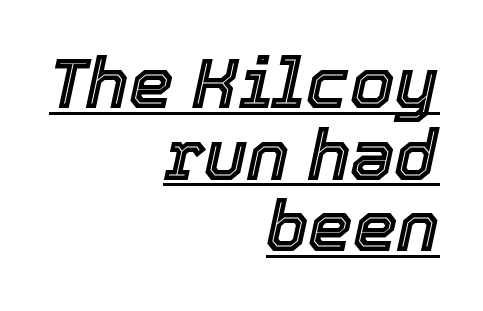
{"italic": "yes", "lean": "right", "slant_degrees": 12, "width": "normal", "x_height": "medium", "monospaced": "no", "underline": "yes", "align": "right", "line_spacing": "tight", "line_spacing_ratio": 1.01, "letter_spacing": "normal", "letter_spacing_em": 0.0, "glyph_px": 71}
